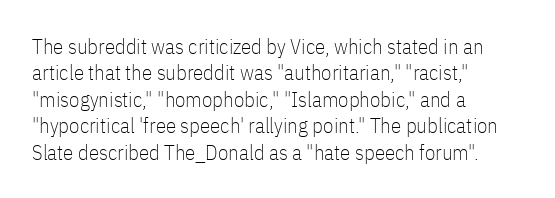
The image shows 21 px text type, upright; set left-aligned, normal line spacing (1.26x), normal letter spacing, not underlined.
